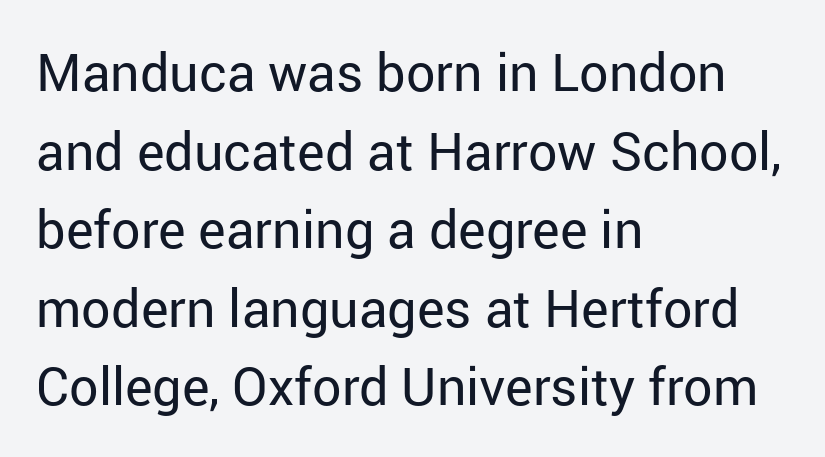
Weight: not bold — regular or lighter. Grotesque or geometric, the face here clearly has no serifs. Honestly, there is no underline to notice here at all. Leading matches the norm, producing a regular column. Style check: upright.
